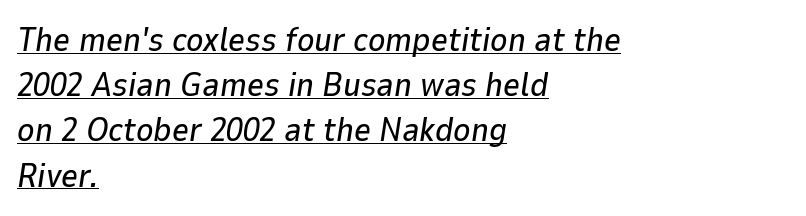
Q: Is the text italic (slanted)? A: Yes, it leans right by about 9 degrees.
Q: Is the text underlined? A: Yes.
Q: How is the paragraph aligned? A: Left-aligned.
Q: Is the spacing between letters normal or unusually wide? A: Normal.
Q: Is the spacing between lines tight, normal or loose? A: Normal.
Q: Width (condensed, normal, or wide)? A: Normal.
Q: Stroke contrast? A: Low.
Q: x-height? A: Medium.
Q: Monospaced? A: No.
